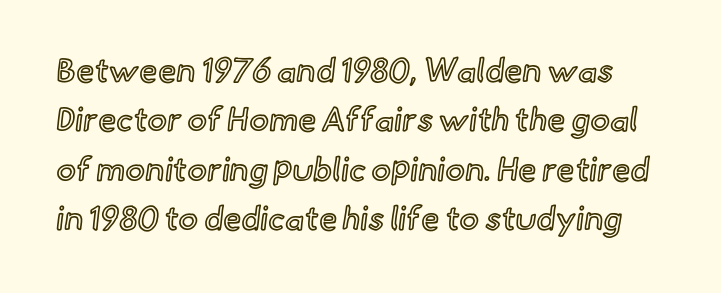
The image shows 33 px text type; set normal line spacing (1.5x), normal letter spacing, not underlined; a small x-height.
